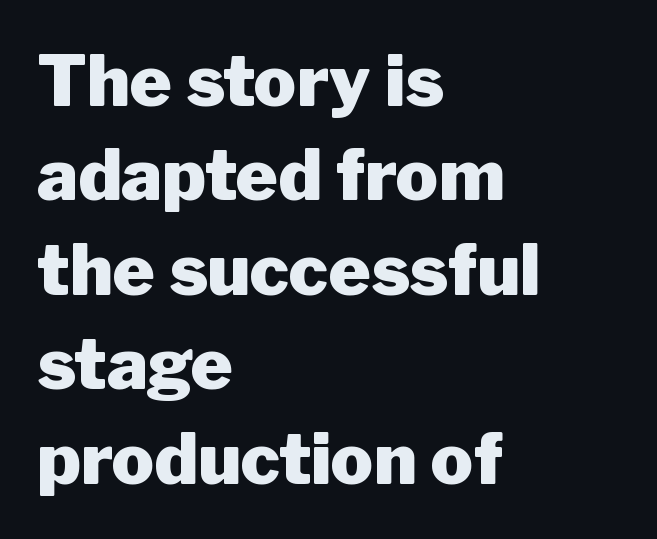
A full-strength bold gives these letters their thick strokes. The glyphs are unaccompanied by any horizontal stroke below them. The designer left line spacing at the default. The passage is arranged the way most books set body copy — flush left. These lines were composed using upright roman letters. The line texture is even and compact thanks to regular tracking.
